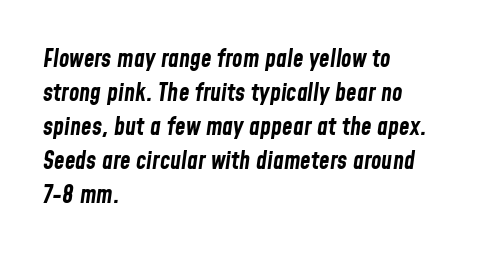
Q: Is the text bold? A: Yes.
Q: Is the text italic (slanted)? A: Yes, it leans right by about 8 degrees.
Q: Is the text underlined? A: No.
Q: How is the paragraph aligned? A: Left-aligned.
Q: Is the spacing between letters normal or unusually wide? A: Normal.
Q: Is the spacing between lines tight, normal or loose? A: Normal.
